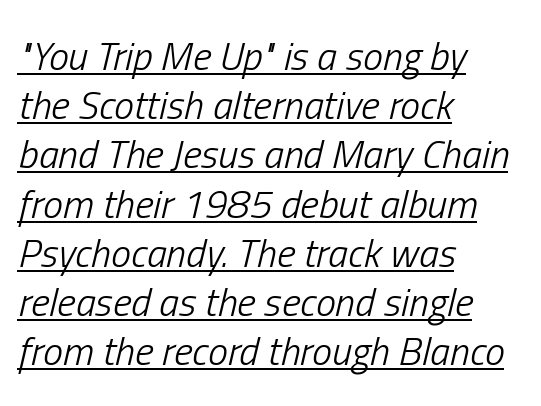
Observe the lean: these are italic letterforms. A continuous stroke trails under the words, as in a hyperlink. The rendering uses natural spacing where letterforms have individual widths. No heavy texture on the line: the type isn't bold. The typesetter chose a ragged-right arrangement here. Spacing between characters is what you'd get straight out of the box.
